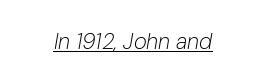
Is the type heavy? It reads as light-to-regular instead. This is underlined copy, the kind a proofreader might mark for attention. There's an unmistakable incline to the writing here. These lines keep a tight, regular rhythm from letter to letter.
